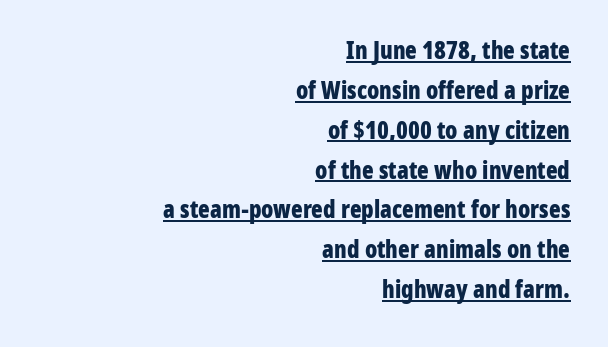
{"italic": "no", "bold": "yes", "underline": "yes", "align": "right", "line_spacing": "normal", "line_spacing_ratio": 1.66, "letter_spacing": "normal", "letter_spacing_em": 0.0, "glyph_px": 24}
